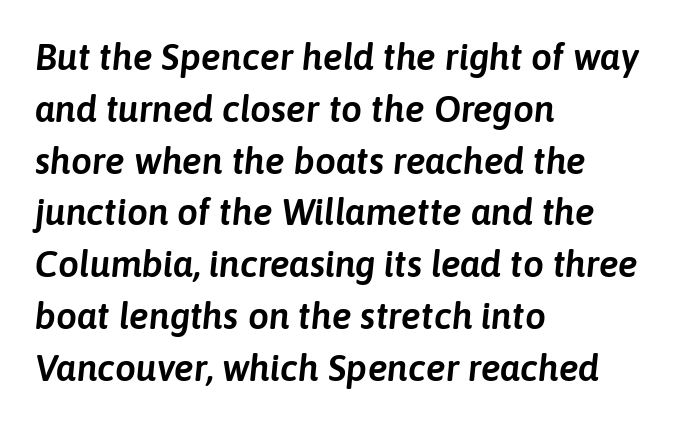
The image shows 37 px text type, italic (leaning right); set left-aligned, normal line spacing (1.4x), normal letter spacing, not underlined; low stroke contrast and a medium x-height.
